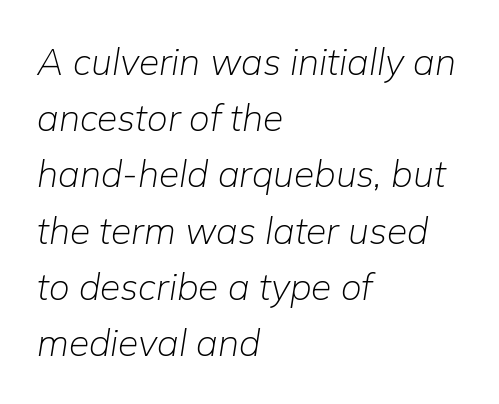
{"italic": "yes", "lean": "right", "slant_degrees": 9, "bold": "no", "weight": "light", "width": "normal", "stroke_contrast": "low", "x_height": "medium", "monospaced": "no", "underline": "no", "align": "left", "line_spacing": "normal", "line_spacing_ratio": 1.52, "letter_spacing": "normal", "letter_spacing_em": 0.0, "glyph_px": 37}
